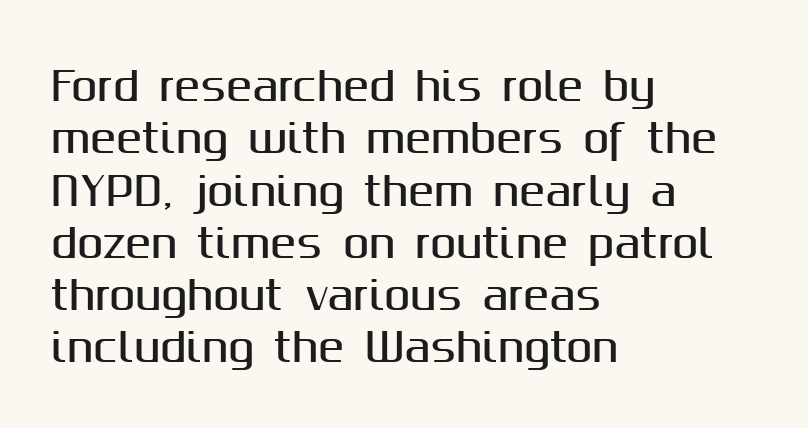
This rendering leaves character spacing at its baseline value. Horizontal bands of white between lines are of average thickness. Do the characters align in a grid? No, the font is proportional. Does the lettering tilt? It doesn't — this is upright.
